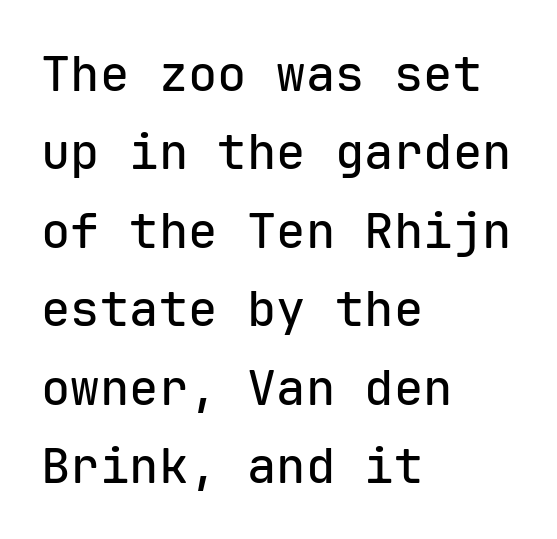
Normally led — the rows are evenly, conventionally spaced. Looks like terminal output: every glyph gets an equal slot. The string is rendered with underlining switched off. The letters stand upright; this is a roman face.
